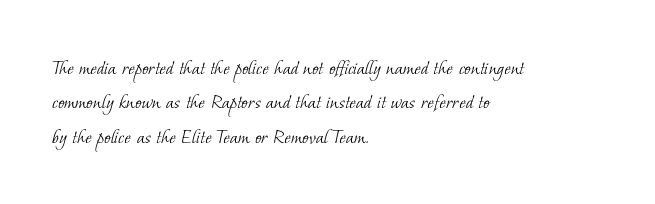
{"bold": "no", "underline": "no", "align": "left", "line_spacing": "normal", "line_spacing_ratio": 1.56, "letter_spacing": "normal", "letter_spacing_em": 0.0, "glyph_px": 22}
